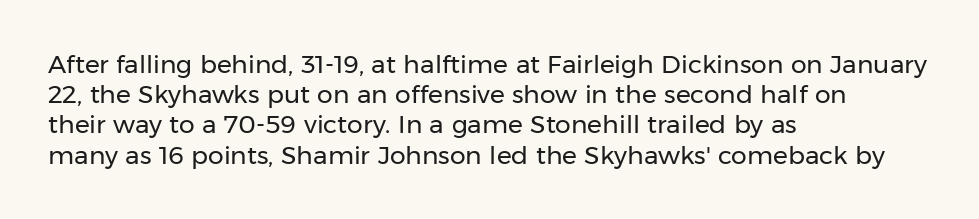
Q: Is the text bold? A: No.
Q: Is the text italic (slanted)? A: No, it is upright.
Q: Is the text underlined? A: No.
Q: How is the paragraph aligned? A: Left-aligned.
Q: Is the spacing between letters normal or unusually wide? A: Normal.
